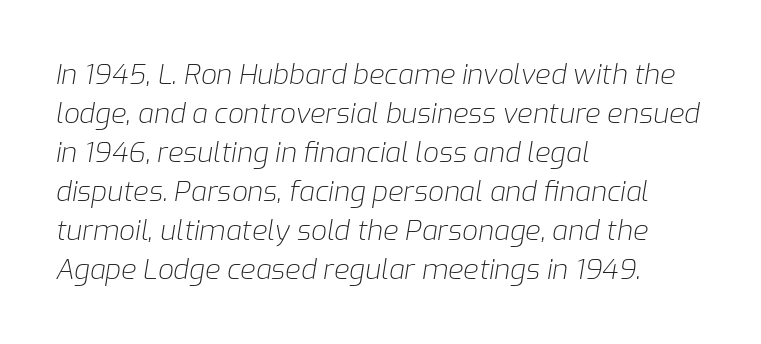
{"italic": "yes", "lean": "right", "slant_degrees": 9, "bold": "no", "weight": "light", "width": "normal", "stroke_contrast": "low", "x_height": "medium", "monospaced": "no", "underline": "no", "align": "left", "line_spacing": "normal", "line_spacing_ratio": 1.39, "letter_spacing": "normal", "letter_spacing_em": 0.0, "glyph_px": 28}
